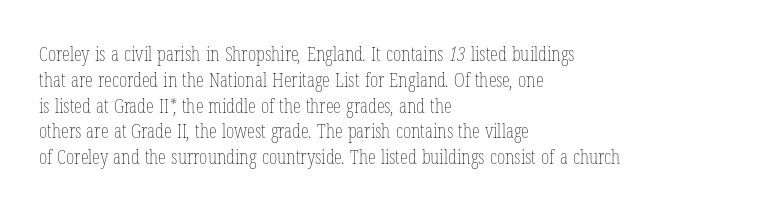
The image shows 20 px text type; set left-aligned, normal line spacing (1.29x), normal letter spacing, not underlined.
